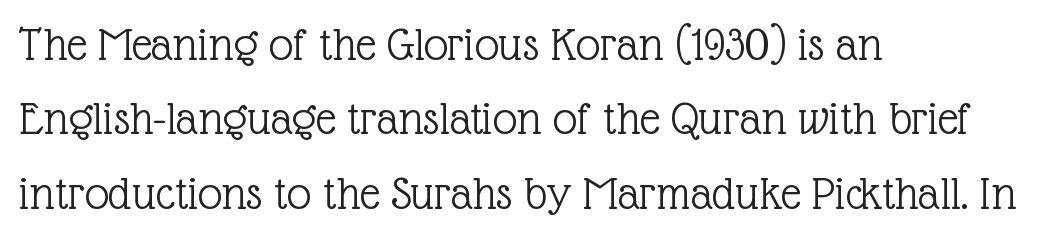
Q: Is the text bold? A: No.
Q: Is the text italic (slanted)? A: No, it is upright.
Q: Is the typeface a serif or a sans-serif typeface? A: Serif.
Q: Is the text underlined? A: No.
Q: How is the paragraph aligned? A: Left-aligned.
Q: Is the spacing between letters normal or unusually wide? A: Normal.
Q: Is the spacing between lines tight, normal or loose? A: Normal.
Q: Width (condensed, normal, or wide)? A: Normal.
Q: x-height? A: Medium.
Q: Monospaced? A: No.
